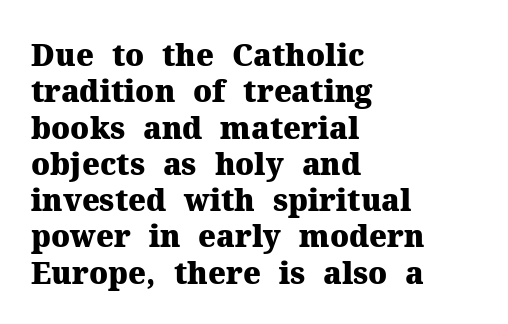
Spacing between characters is what you'd get straight out of the box. The axis of the letterforms is exactly vertical. Descender tails drop into unmarked territory. Look at the stroke-to-counter ratio: heavy, a bold. Unlike a clean sans, this face finishes its strokes with serifs. Proportional: the letters do not fall into vertical columns.
